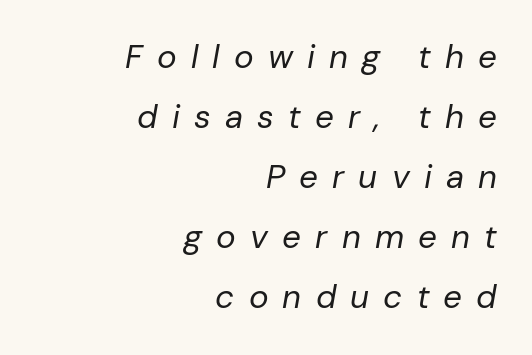
The image shows 33 px regular-weight type, italic (leaning right); set right-aligned, line spacing 1.82x, unusually wide letter spacing (+0.43 em), not underlined; low stroke contrast and a medium x-height.
